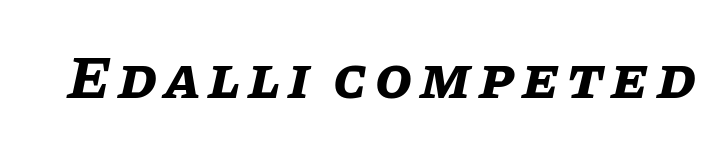
{"italic": "yes", "lean": "right", "slant_degrees": 11, "bold": "yes", "weight": "bold", "width": "normal", "stroke_contrast": "low", "x_height": "large", "monospaced": "no", "underline": "no", "glyph_px": 60}
